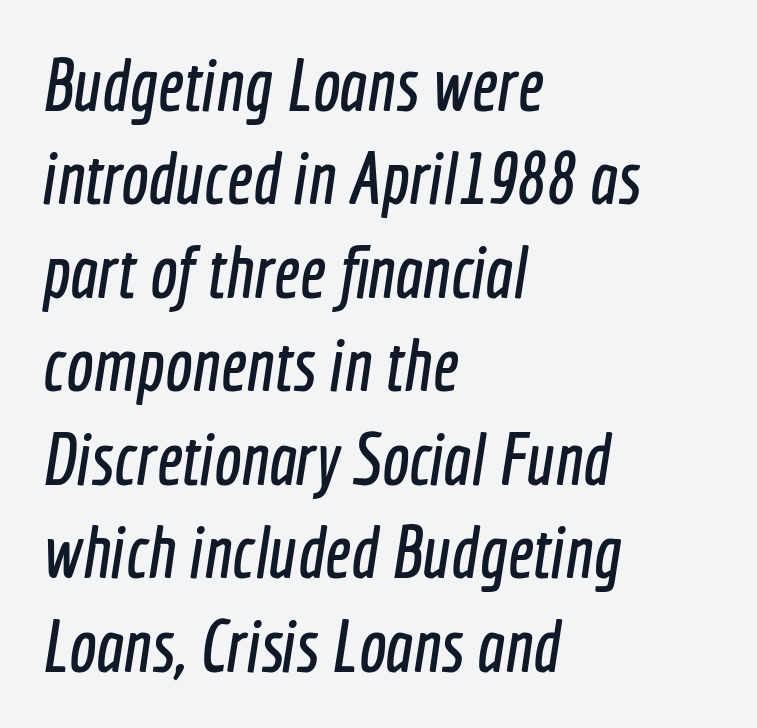
Q: Is the typeface a serif or a sans-serif typeface? A: Sans-serif.
Q: Is the text underlined? A: No.
Q: How is the paragraph aligned? A: Left-aligned.
Q: Is the spacing between letters normal or unusually wide? A: Normal.
Q: Is the spacing between lines tight, normal or loose? A: Normal.
Q: Width (condensed, normal, or wide)? A: Condensed.
Q: x-height? A: Medium.
Q: Monospaced? A: No.
